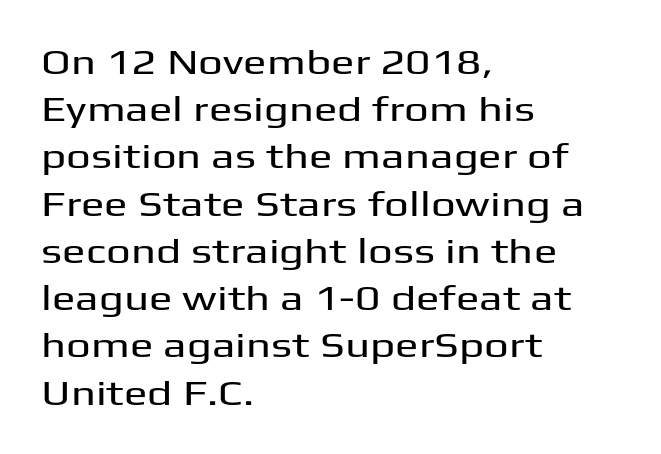
{"serif": "no", "italic": "no", "width": "wide", "stroke_contrast": "medium", "x_height": "medium", "monospaced": "no", "underline": "no", "align": "left", "line_spacing": "normal", "line_spacing_ratio": 1.35, "letter_spacing": "normal", "letter_spacing_em": 0.0, "glyph_px": 35}
